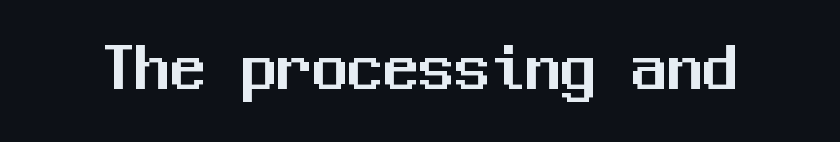
The image shows 71 px sans-serif type, upright, monospaced; set normal letter spacing, not underlined; medium stroke contrast and a medium x-height.
